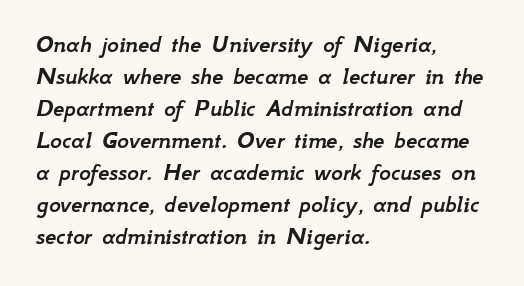
The image shows 25 px text type, italic (leaning right); set left-aligned, normal line spacing (1.28x), normal letter spacing, not underlined.
